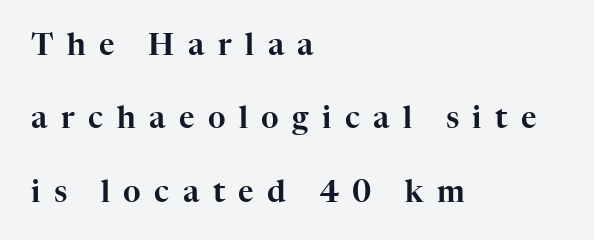
The letters advance in unequal steps, a hallmark of proportional type. Characters follow at a spacing far wider than the type designer built in. Does the type have serifs? Yes, each stem ends in a small foot. The lines are quadded left. The font's upright variant was chosen for this text.
